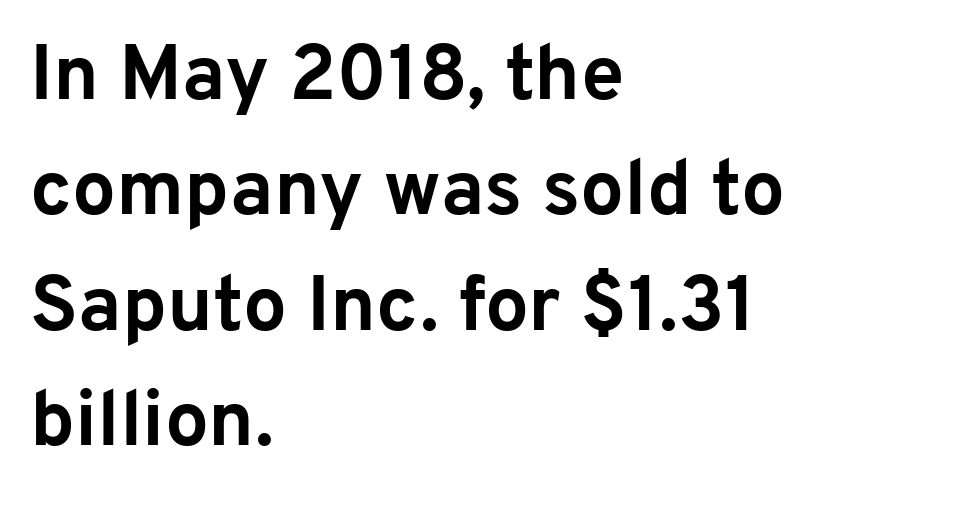
The image shows 78 px bold sans-serif type, upright; set left-aligned, normal line spacing (1.48x), normal letter spacing, not underlined; low stroke contrast and a medium x-height.
